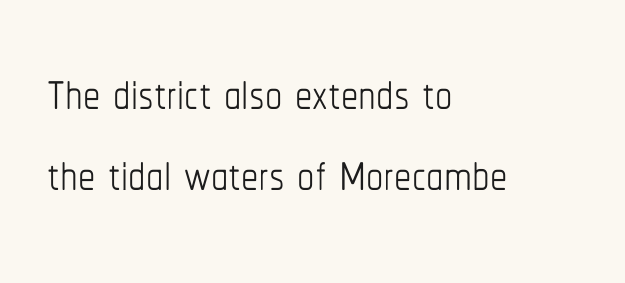
{"italic": "no", "bold": "no", "weight": "thin", "width": "condensed", "stroke_contrast": "low", "x_height": "medium", "monospaced": "no", "underline": "no", "align": "left", "line_spacing_ratio": 1.17, "letter_spacing": "normal", "letter_spacing_em": 0.0, "glyph_px": 69}
